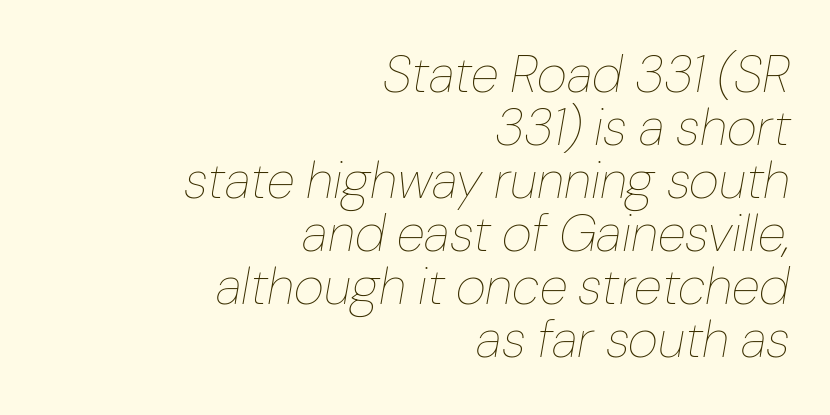
{"italic": "yes", "lean": "right", "slant_degrees": 10, "bold": "no", "weight": "thin", "width": "normal", "stroke_contrast": "low", "x_height": "medium", "monospaced": "no", "underline": "no", "align": "right", "line_spacing": "tight", "line_spacing_ratio": 1.02, "letter_spacing": "normal", "letter_spacing_em": 0.0, "glyph_px": 52}
